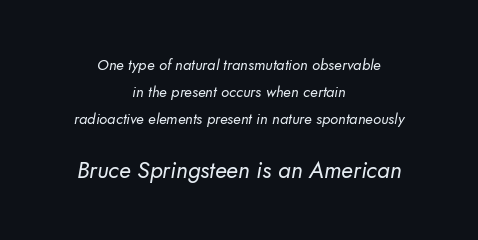
On a weight scale, this lands at 450 or below. Clear beneath every line of the passage. Which chunk is bigger? The second one — the bottom block dwarfs the top. Words appear dense and cohesive because spacing is normal. The rendering positions every line midway between the sides.
